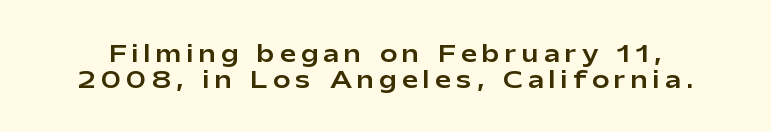
Q: Is the text italic (slanted)? A: No, it is upright.
Q: Is the text underlined? A: No.
Q: Is the spacing between letters normal or unusually wide? A: Unusually wide.
Q: Is the spacing between lines tight, normal or loose? A: Tight.
